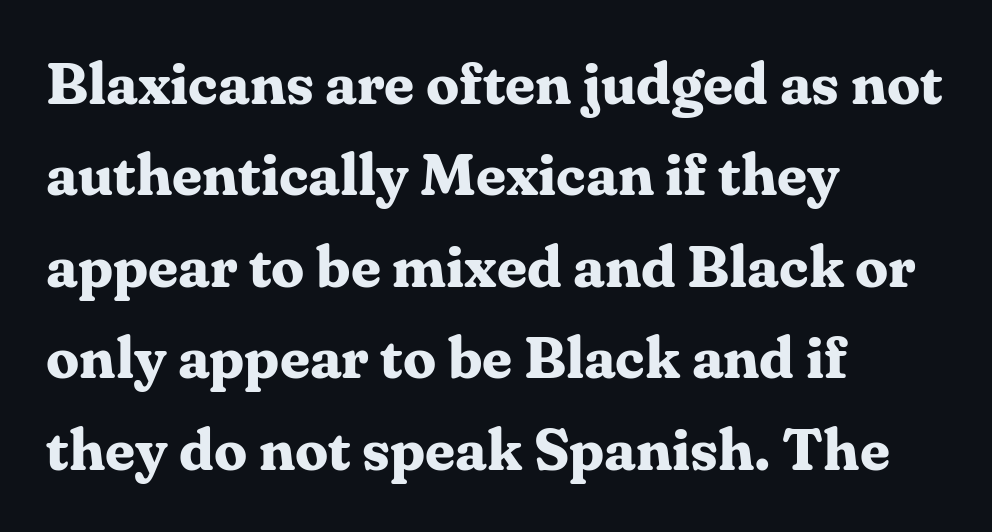
{"serif": "yes", "italic": "no", "bold": "yes", "weight": "bold", "width": "normal", "stroke_contrast": "medium", "x_height": "medium", "monospaced": "no", "underline": "no", "align": "left", "line_spacing": "normal", "line_spacing_ratio": 1.55, "letter_spacing": "normal", "letter_spacing_em": 0.0, "glyph_px": 59}
